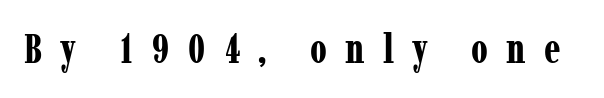
The image shows 41 px bold, condensed serif type, upright; set unusually wide letter spacing (+0.44 em), not underlined; low stroke contrast and a medium x-height.
